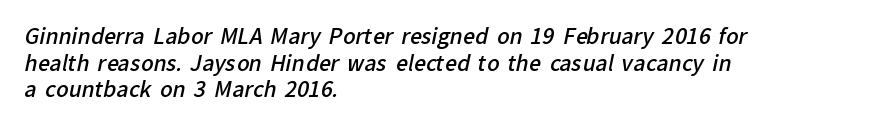
Does the leading feel generous? No, just average. Caption: multi-line text, flush left, ragged right. Typesetter's note: demi weight, one step under bold. This rendering features lettering with no underline. Glyph-to-glyph distance matches everyday printed text.
